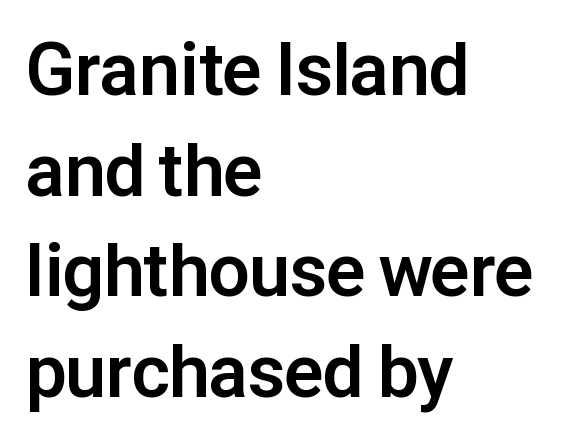
{"serif": "no", "italic": "no", "bold": "yes", "weight": "bold", "width": "normal", "stroke_contrast": "low", "x_height": "medium", "monospaced": "no", "underline": "no", "align": "left", "line_spacing": "normal", "line_spacing_ratio": 1.38, "letter_spacing": "normal", "letter_spacing_em": 0.0, "glyph_px": 73}
